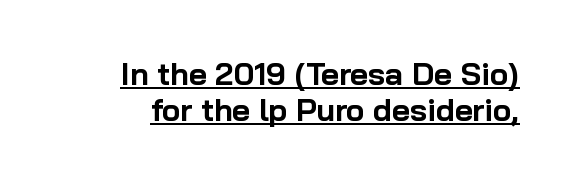
A full-strength bold gives these letters their thick strokes. Proportional: the letters do not fall into vertical columns. This sample uses plain, unmodified letter spacing. This sample uses a sans-serif face. Has an underline been added? It has.
